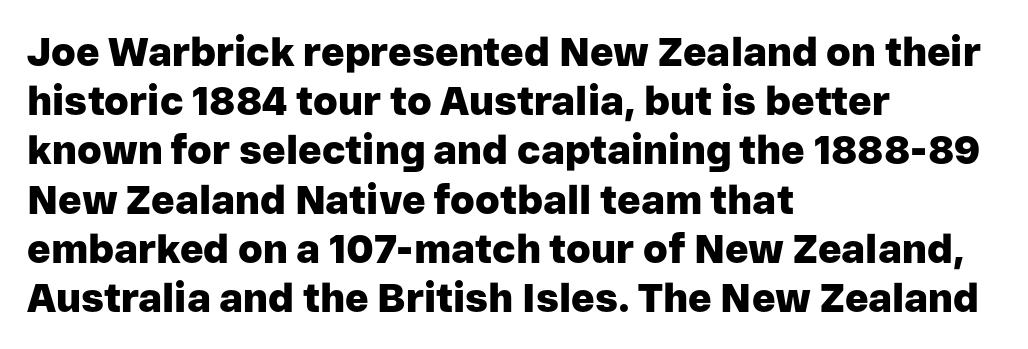
The image shows 40 px heavy sans-serif type, upright; set left-aligned, line spacing 1.23x, normal letter spacing, not underlined; low stroke contrast and a medium x-height.
